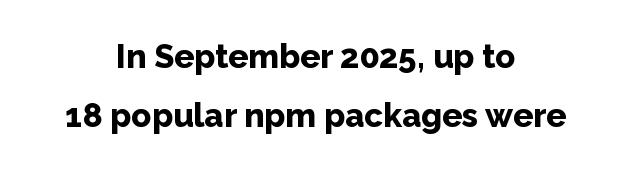
{"serif": "no", "italic": "no", "bold": "yes", "weight": "bold", "width": "normal", "stroke_contrast": "low", "x_height": "medium", "monospaced": "no", "underline": "no", "align": "center", "line_spacing_ratio": 1.8, "letter_spacing": "normal", "letter_spacing_em": 0.0, "glyph_px": 33}
